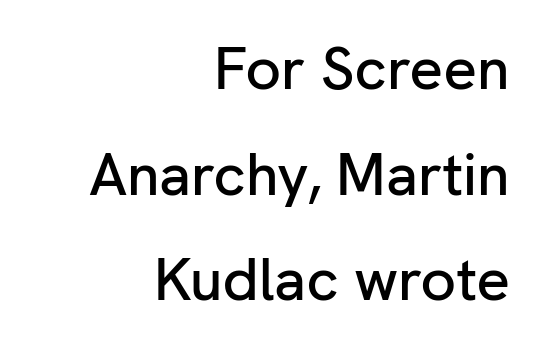
{"serif": "no", "italic": "no", "width": "normal", "stroke_contrast": "low", "x_height": "medium", "monospaced": "no", "underline": "no", "align": "right", "line_spacing_ratio": 1.79, "letter_spacing": "normal", "letter_spacing_em": 0.0, "glyph_px": 59}
